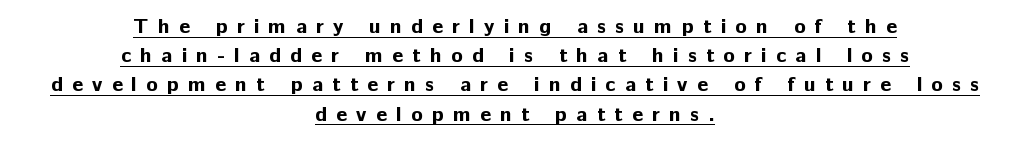
{"italic": "no", "bold": "yes", "underline": "yes", "align": "center", "line_spacing": "normal", "line_spacing_ratio": 1.39, "letter_spacing": "wide", "letter_spacing_em": 0.44, "glyph_px": 21}
